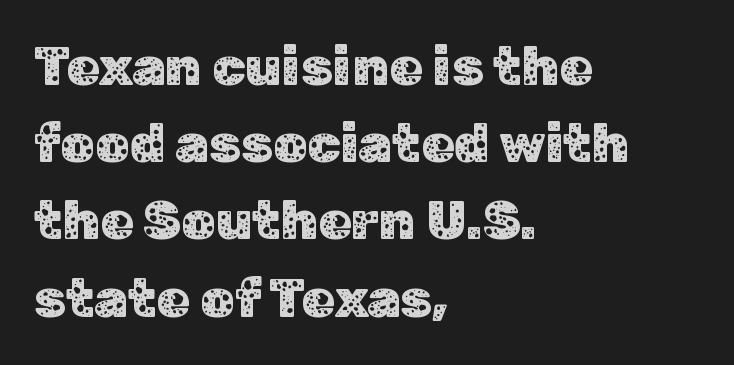
Q: Is the text italic (slanted)? A: No, it is upright.
Q: Is the typeface a serif or a sans-serif typeface? A: Sans-serif.
Q: Is the text underlined? A: No.
Q: How is the paragraph aligned? A: Left-aligned.
Q: Is the spacing between letters normal or unusually wide? A: Normal.
Q: Is the spacing between lines tight, normal or loose? A: Normal.
Q: Width (condensed, normal, or wide)? A: Normal.
Q: Stroke contrast? A: Low.
Q: x-height? A: Medium.
Q: Monospaced? A: No.
